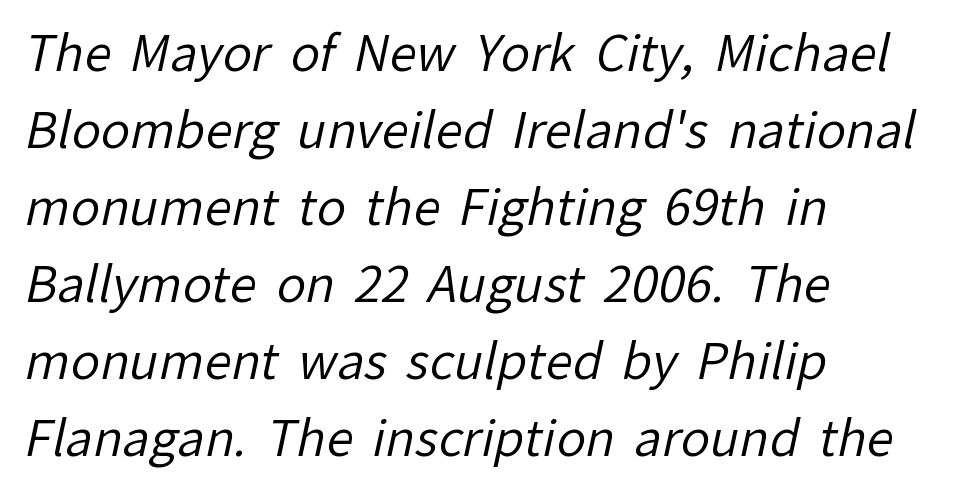
Beneath every word, the page is bare. The paragraph has a hard left edge and a soft right edge. Compared with typical paragraphs, the rows here are spaced about the same. Inter-character spacing is left at the font's built-in metrics. No heavy texture on the line: the type isn't bold. Think of a printed novel: that variable character pitch is what you see here.
